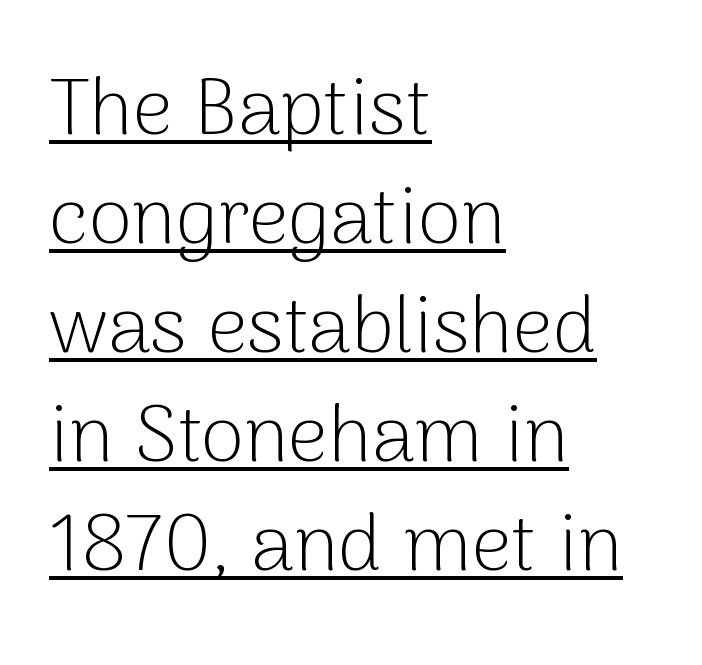
{"serif": "no", "italic": "no", "bold": "no", "weight": "light", "width": "normal", "stroke_contrast": "low", "x_height": "medium", "monospaced": "no", "underline": "yes", "align": "left", "line_spacing": "normal", "line_spacing_ratio": 1.38, "letter_spacing": "normal", "letter_spacing_em": 0.0, "glyph_px": 79}
